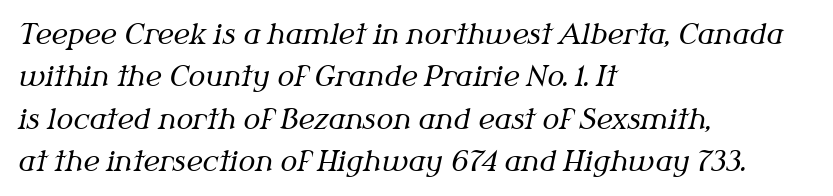
Q: Is the text bold? A: No.
Q: Is the text italic (slanted)? A: Yes, it leans right by about 12 degrees.
Q: Is the typeface a serif or a sans-serif typeface? A: Serif.
Q: Is the text underlined? A: No.
Q: How is the paragraph aligned? A: Left-aligned.
Q: Is the spacing between letters normal or unusually wide? A: Normal.
Q: Is the spacing between lines tight, normal or loose? A: Normal.
Q: Width (condensed, normal, or wide)? A: Normal.
Q: Stroke contrast? A: Medium.
Q: x-height? A: Medium.
Q: Monospaced? A: No.
